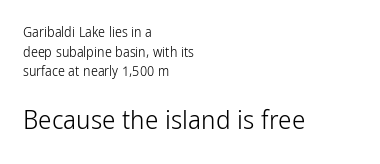
The image shows 27 px text type, upright; set left-aligned, normal line spacing (1.4x), normal letter spacing, not underlined; the second (bottom) block is 1.93x larger.
